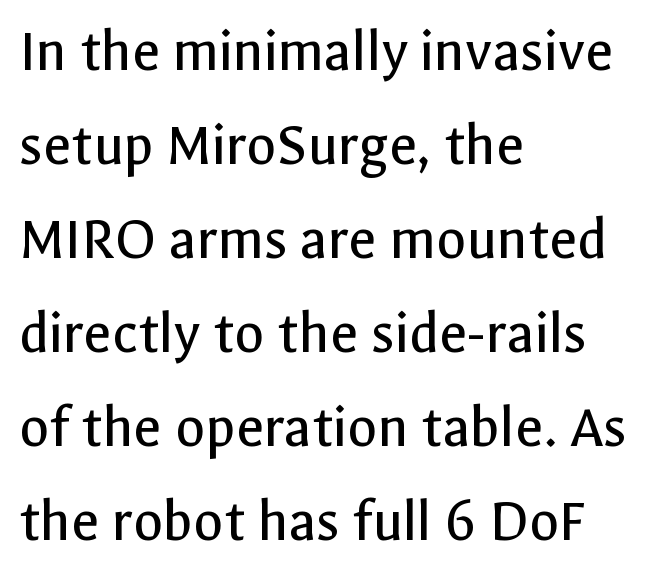
{"serif": "no", "italic": "no", "bold": "no", "weight": "regular", "width": "normal", "x_height": "medium", "monospaced": "no", "underline": "no", "align": "left", "line_spacing": "normal", "line_spacing_ratio": 1.54, "letter_spacing": "normal", "letter_spacing_em": 0.0, "glyph_px": 61}
